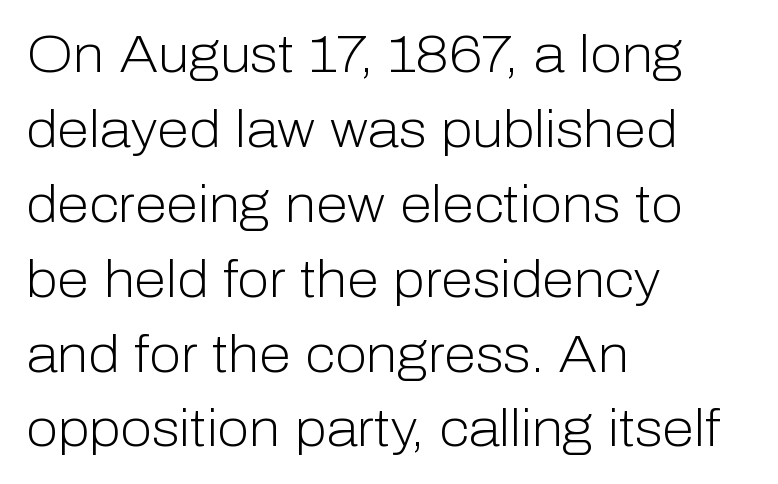
{"serif": "no", "italic": "no", "bold": "no", "weight": "light", "width": "normal", "stroke_contrast": "low", "x_height": "medium", "monospaced": "no", "underline": "no", "align": "left", "line_spacing": "normal", "line_spacing_ratio": 1.44, "letter_spacing": "normal", "letter_spacing_em": 0.0, "glyph_px": 52}
